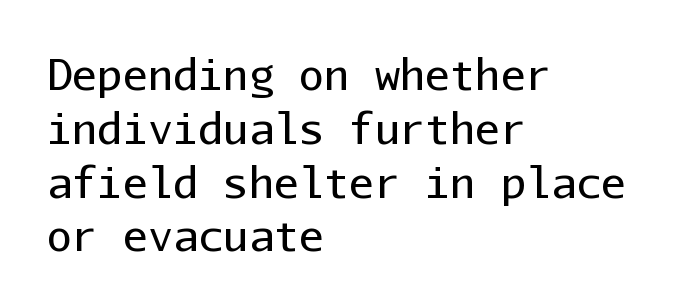
{"serif": "no", "italic": "no", "bold": "no", "weight": "regular", "width": "normal", "stroke_contrast": "low", "x_height": "medium", "monospaced": "yes", "underline": "no", "align": "left", "line_spacing": "normal", "line_spacing_ratio": 1.28, "letter_spacing": "normal", "letter_spacing_em": 0.0, "glyph_px": 42}
